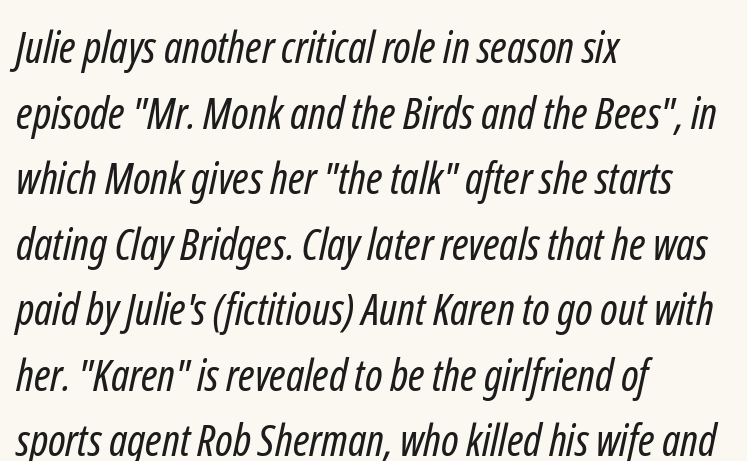
{"serif": "no", "bold": "no", "weight": "regular", "width": "condensed", "stroke_contrast": "low", "x_height": "medium", "monospaced": "no", "underline": "no", "align": "left", "line_spacing": "normal", "line_spacing_ratio": 1.49, "letter_spacing": "normal", "letter_spacing_em": 0.0, "glyph_px": 44}
